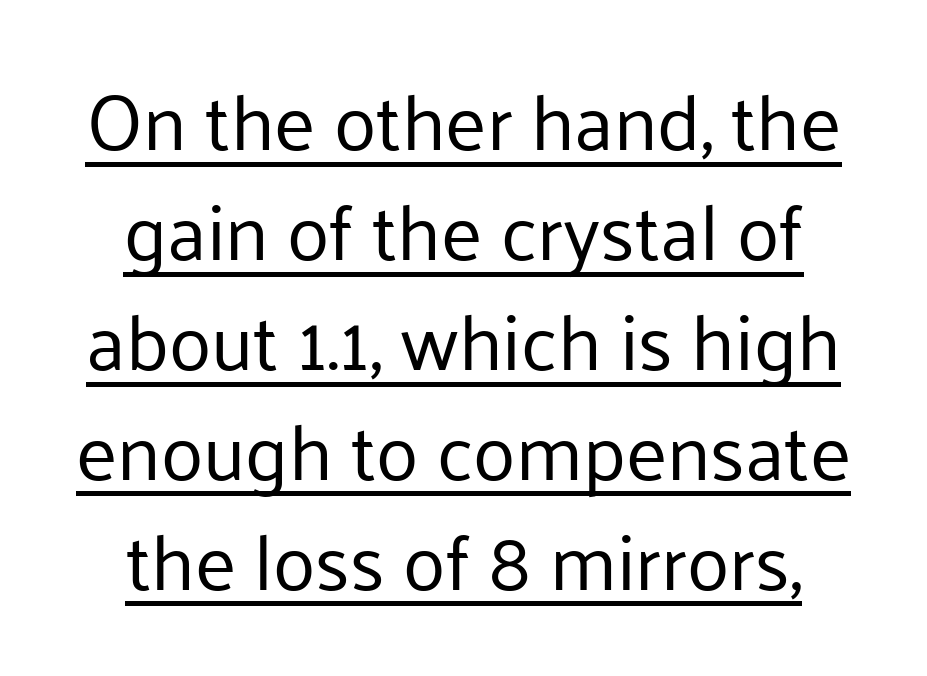
{"serif": "no", "italic": "no", "bold": "no", "weight": "regular", "width": "normal", "stroke_contrast": "low", "x_height": "medium", "monospaced": "no", "underline": "yes", "align": "center", "line_spacing": "normal", "line_spacing_ratio": 1.41, "letter_spacing": "normal", "letter_spacing_em": 0.0, "glyph_px": 78}
